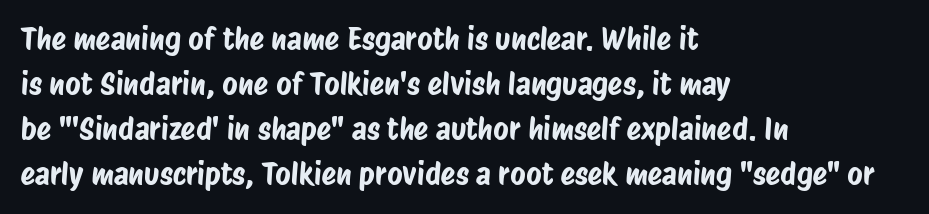
{"serif": "no", "width": "condensed", "stroke_contrast": "low", "x_height": "large", "monospaced": "no", "underline": "no", "align": "left", "line_spacing": "normal", "line_spacing_ratio": 1.5, "letter_spacing": "normal", "letter_spacing_em": 0.0, "glyph_px": 30}
